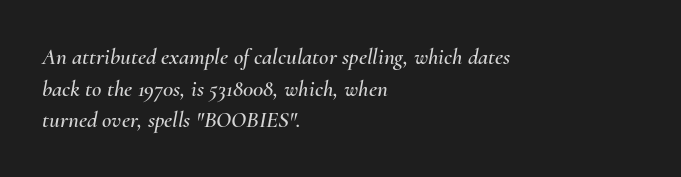
Q: Is the text italic (slanted)? A: Yes, it leans right by about 10 degrees.
Q: Is the text underlined? A: No.
Q: How is the paragraph aligned? A: Left-aligned.
Q: Is the spacing between letters normal or unusually wide? A: Normal.
Q: Is the spacing between lines tight, normal or loose? A: Normal.
